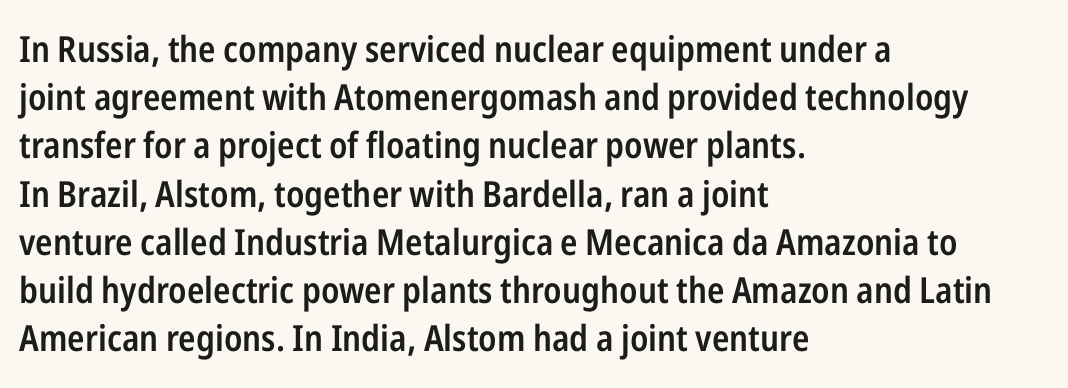
The letters stand straight up with perfectly vertical stems. The passage shown has conventional tracking throughout. Emphasis by weight is partial: semibold. The letters advance in unequal steps, a hallmark of proportional type.
